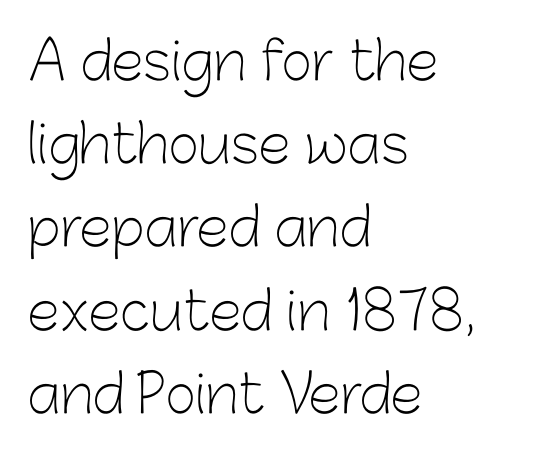
Q: Is the text bold? A: No.
Q: Is the text italic (slanted)? A: No, it is upright.
Q: Is the typeface a serif or a sans-serif typeface? A: Sans-serif.
Q: Is the text underlined? A: No.
Q: How is the paragraph aligned? A: Left-aligned.
Q: Is the spacing between letters normal or unusually wide? A: Normal.
Q: Is the spacing between lines tight, normal or loose? A: Normal.
Q: Width (condensed, normal, or wide)? A: Normal.
Q: Stroke contrast? A: Low.
Q: x-height? A: Medium.
Q: Monospaced? A: No.
